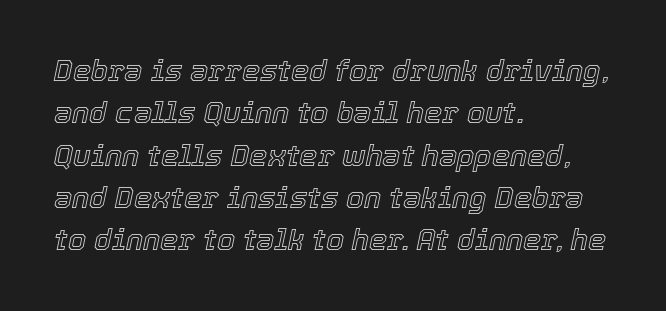
The passage shown is typed in a proportional face where columns would drift. Every row of glyphs begins at an identical x-position on the left. Baseline-to-baseline distance is the conventional proportion of letter height. Emphasis-style slanted type is in use. Words float on clear page, feet unadorned. Inter-character spacing is left at the font's built-in metrics.
